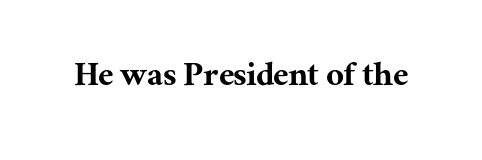
A typesetter would call this proportional, since set widths differ per character. Ordinary non-slanted type is in use. Lines of text with bare space underneath. Regarding serifs, this sample has them.
